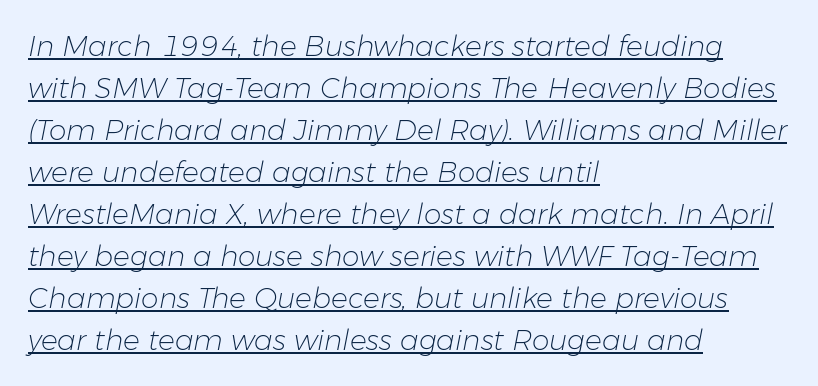
A baseline rule has been typeset under these characters. Tall strokes in this sample are angled rather than plumb. Standard letterfit; no display-style spreading of the glyphs. Successive baselines arrive at the customary interval. Teacher's note: observe the even left margin — that is flush-left alignment.
